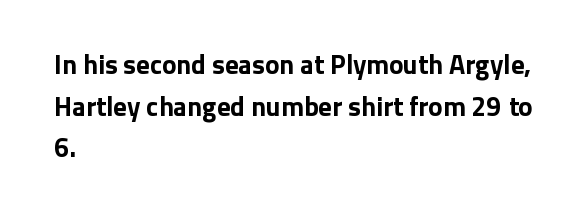
Q: Is the text bold? A: Yes.
Q: Is the text italic (slanted)? A: No, it is upright.
Q: Is the text underlined? A: No.
Q: How is the paragraph aligned? A: Left-aligned.
Q: Is the spacing between letters normal or unusually wide? A: Normal.
Q: Is the spacing between lines tight, normal or loose? A: Normal.
